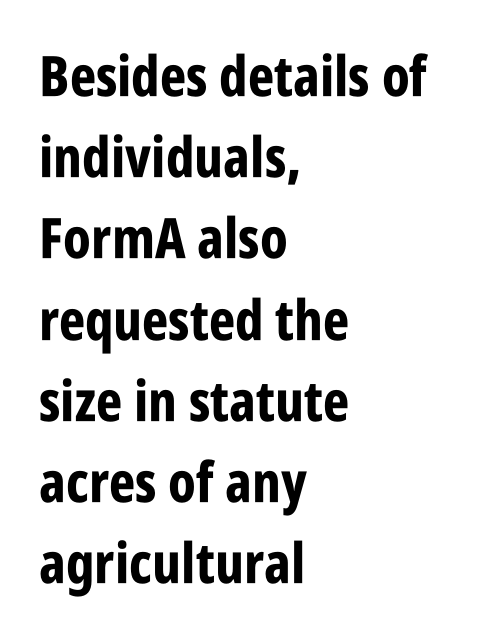
Q: Is the text bold? A: Yes.
Q: Is the text italic (slanted)? A: No, it is upright.
Q: Is the typeface a serif or a sans-serif typeface? A: Sans-serif.
Q: Is the text underlined? A: No.
Q: How is the paragraph aligned? A: Left-aligned.
Q: Is the spacing between letters normal or unusually wide? A: Normal.
Q: Is the spacing between lines tight, normal or loose? A: Normal.
Q: Width (condensed, normal, or wide)? A: Condensed.
Q: Stroke contrast? A: Low.
Q: x-height? A: Large.
Q: Monospaced? A: No.
